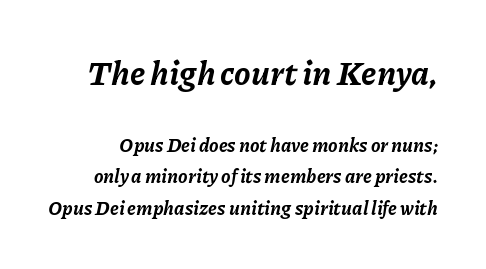
Bare-footed words on every line. It's the slanting kind of type. Compare the two chunks: the upper has the greater cap height. Leading: standard. Looks like regular typesetting: each glyph gets only the width it needs. Short note: letters normally spaced.
